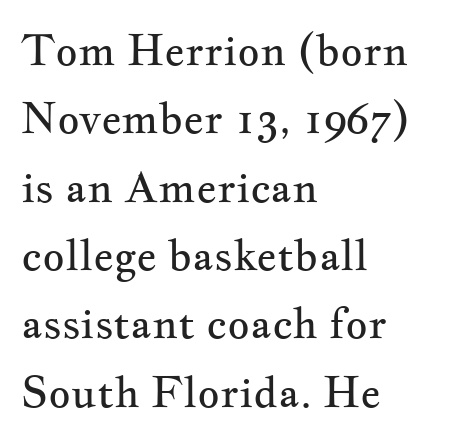
When letters stand straight like this, we call the style roman or upright. This rendering employs a face with finishing strokes, i.e., a serif. Quick note: interline space is typical. Nobody touched the tracking dial on this one. The font is comparable to plain body text, perhaps lighter. Alignment: flush left.
